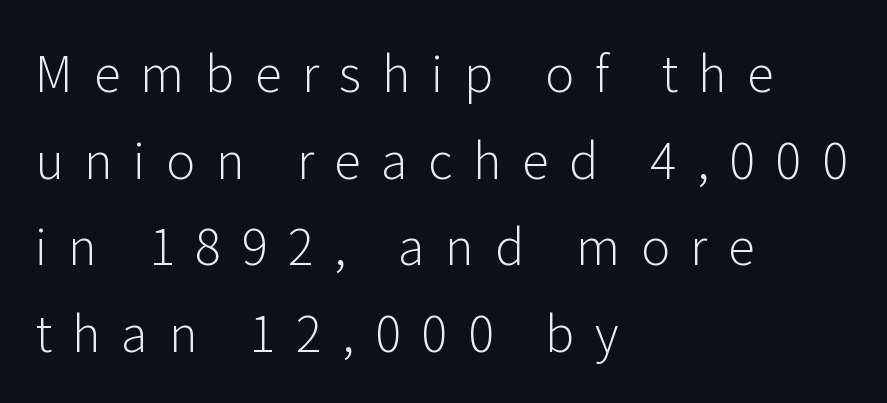
{"serif": "no", "italic": "no", "bold": "no", "weight": "light", "width": "normal", "stroke_contrast": "low", "x_height": "medium", "monospaced": "no", "underline": "no", "align": "left", "line_spacing_ratio": 1.77, "letter_spacing": "wide", "letter_spacing_em": 0.42, "glyph_px": 49}
